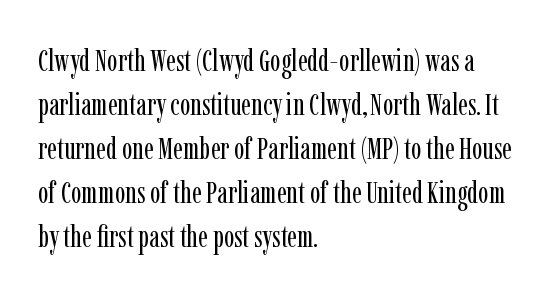
Interline gaps are of average width in this sample. Descenders are the only things crossing below the line. Type style note: has serifs. A typesetter would call this proportional, since set widths differ per character. The strokes carry an ordinary text weight at most.
